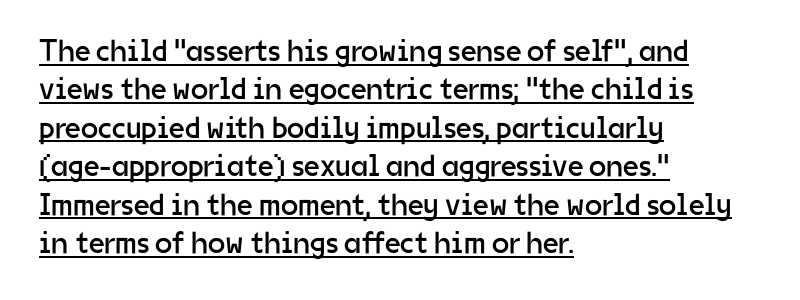
The image shows 31 px regular-weight sans-serif type, upright; set left-aligned, line spacing 1.24x, normal letter spacing, underlined; low stroke contrast and a medium x-height.
